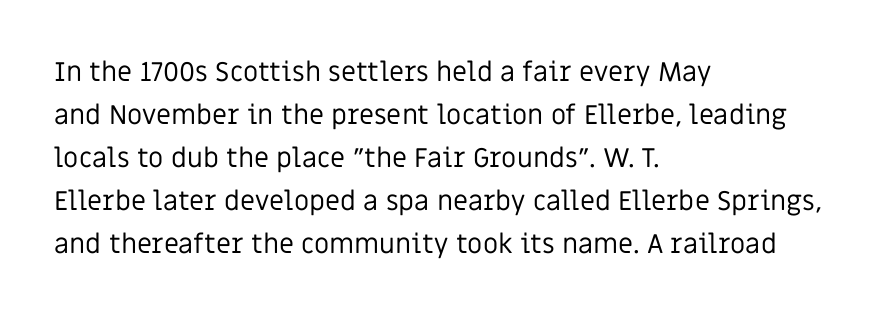
Q: Is the text bold? A: No.
Q: Is the text italic (slanted)? A: No, it is upright.
Q: Is the text underlined? A: No.
Q: How is the paragraph aligned? A: Left-aligned.
Q: Is the spacing between letters normal or unusually wide? A: Normal.
Q: Is the spacing between lines tight, normal or loose? A: Normal.
